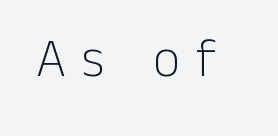
{"serif": "no", "italic": "no", "bold": "no", "weight": "light", "width": "normal", "stroke_contrast": "low", "x_height": "medium", "monospaced": "no", "underline": "no", "letter_spacing": "wide", "letter_spacing_em": 0.31, "glyph_px": 53}
